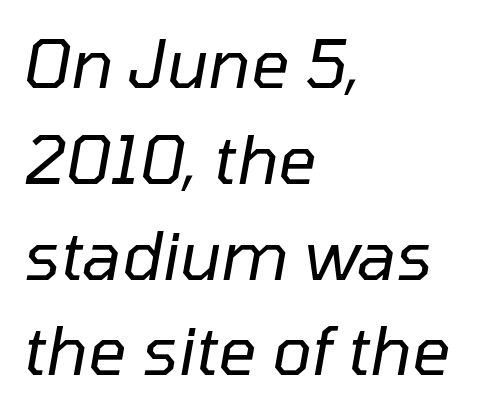
{"italic": "yes", "lean": "right", "slant_degrees": 10, "bold": "no", "weight": "regular", "width": "normal", "stroke_contrast": "low", "x_height": "medium", "monospaced": "no", "underline": "no", "align": "left", "line_spacing": "normal", "line_spacing_ratio": 1.43, "letter_spacing": "normal", "letter_spacing_em": 0.0, "glyph_px": 67}
